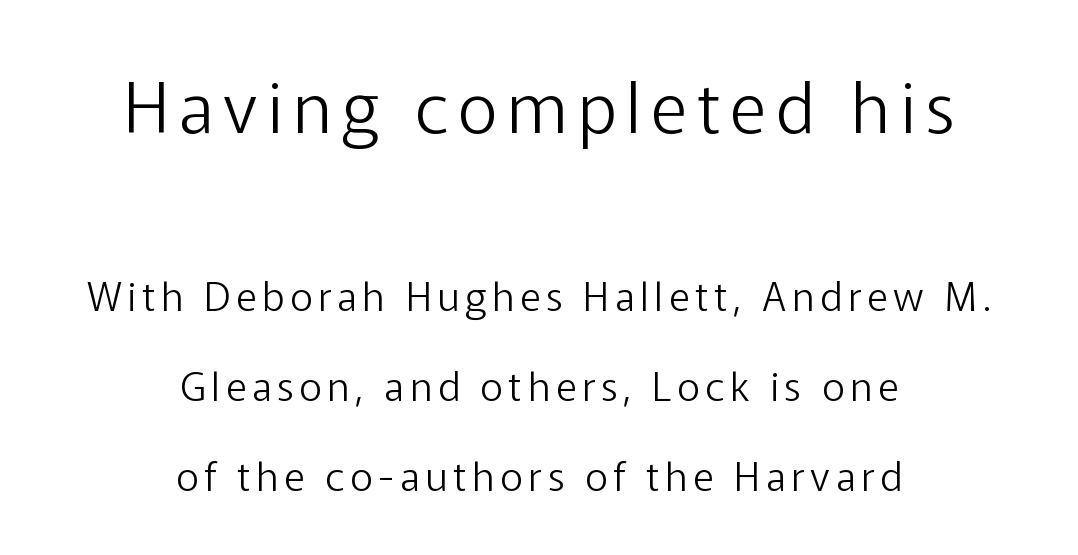
Large over small — that's the arrangement of the two blocks here. The specimen reads as upright at a glance. Any mark beneath the type? The region is blank. A typesetter would call this proportional, since set widths differ per character. Summary of vertical rhythm: relaxed, with wide interline spacing. The face looks like a standard text weight, possibly lighter.
